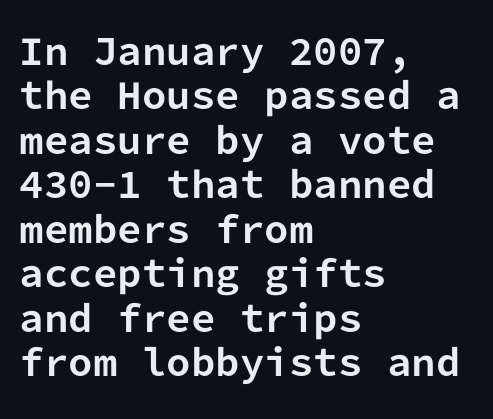
{"serif": "no", "italic": "no", "bold": "yes", "weight": "bold", "width": "normal", "stroke_contrast": "low", "x_height": "medium", "monospaced": "yes", "underline": "no", "align": "left", "line_spacing": "normal", "line_spacing_ratio": 1.27, "letter_spacing": "normal", "letter_spacing_em": 0.0, "glyph_px": 35}
